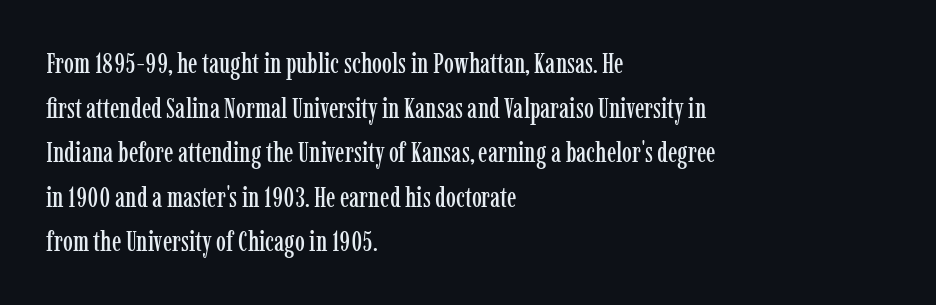
The image shows 28 px condensed serif type, upright; set left-aligned, normal line spacing (1.59x), normal letter spacing, not underlined; low stroke contrast and a medium x-height.
